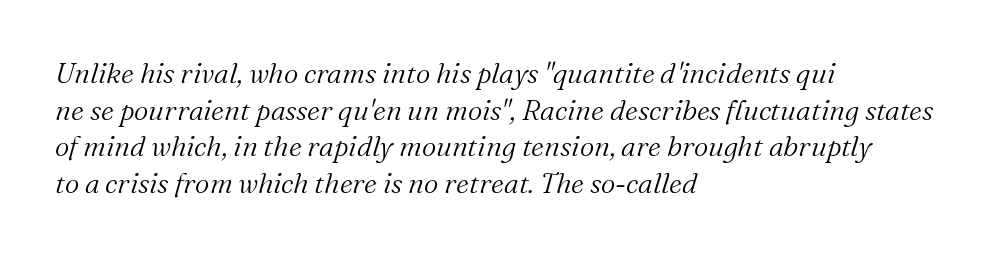
Q: Is the text bold? A: No.
Q: Is the text italic (slanted)? A: Yes, it leans right by about 16 degrees.
Q: Is the typeface a serif or a sans-serif typeface? A: Serif.
Q: Is the text underlined? A: No.
Q: How is the paragraph aligned? A: Left-aligned.
Q: Is the spacing between letters normal or unusually wide? A: Normal.
Q: Is the spacing between lines tight, normal or loose? A: Normal.
Q: Width (condensed, normal, or wide)? A: Normal.
Q: Stroke contrast? A: Medium.
Q: x-height? A: Medium.
Q: Monospaced? A: No.
